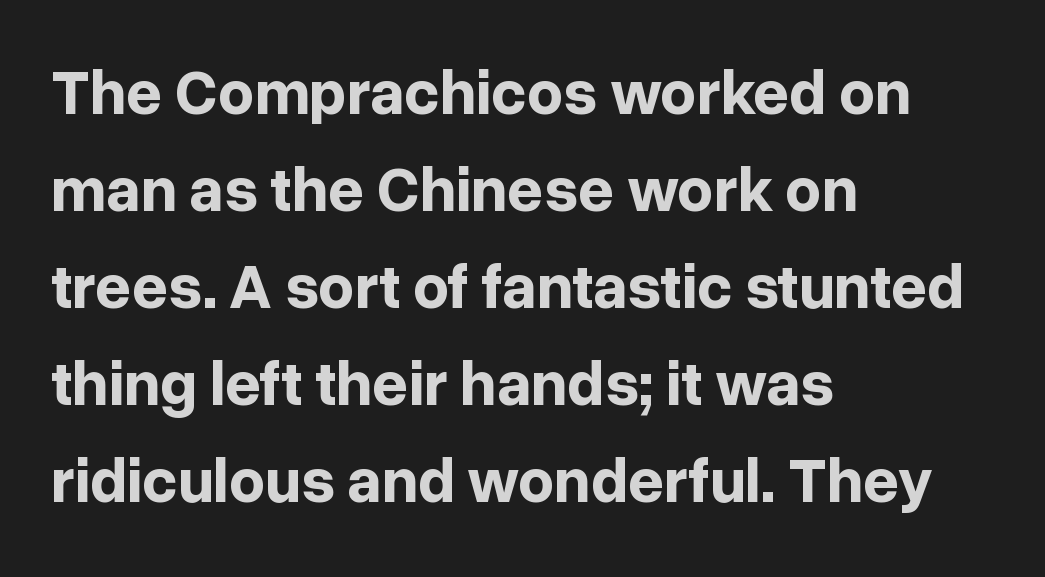
The image shows 63 px bold sans-serif type, upright; set left-aligned, normal line spacing (1.54x), normal letter spacing, not underlined; low stroke contrast and a medium x-height.
